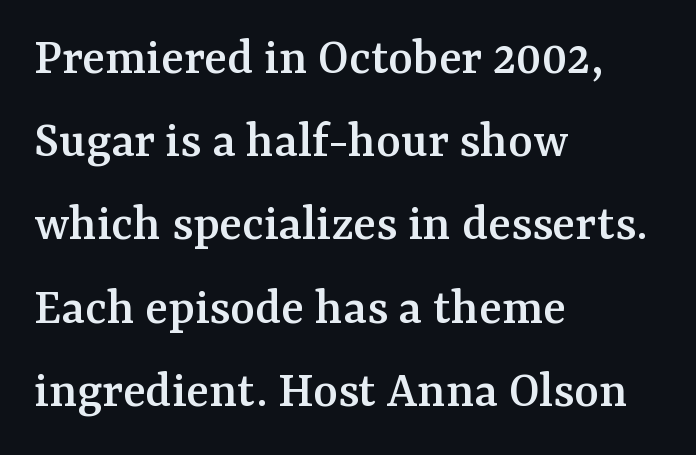
The image shows 53 px serif type, upright; set left-aligned, normal line spacing (1.57x), normal letter spacing, not underlined; medium stroke contrast and a medium x-height.
